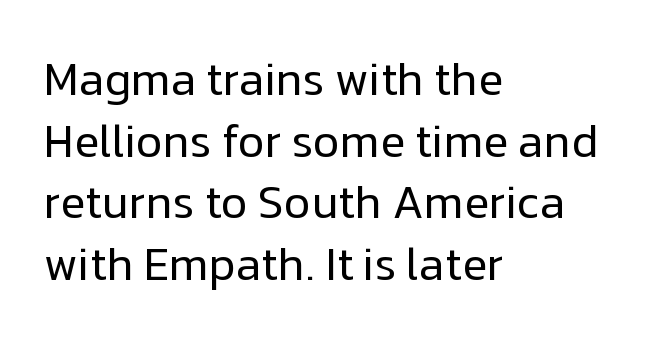
The image shows 46 px regular-weight sans-serif type, upright; set left-aligned, normal line spacing (1.34x), normal letter spacing, not underlined; low stroke contrast and a medium x-height.
